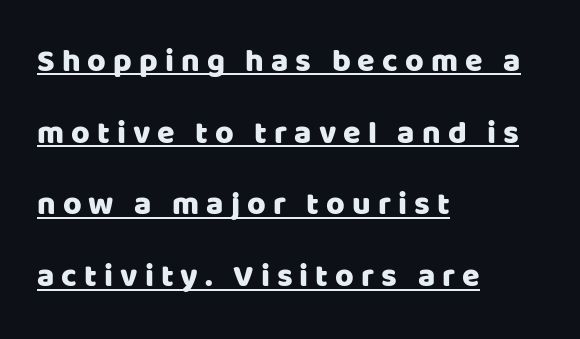
{"serif": "no", "italic": "no", "width": "normal", "stroke_contrast": "low", "x_height": "large", "monospaced": "no", "underline": "yes", "align": "left", "line_spacing": "loose", "line_spacing_ratio": 2.24, "letter_spacing": "wide", "letter_spacing_em": 0.22, "glyph_px": 32}
